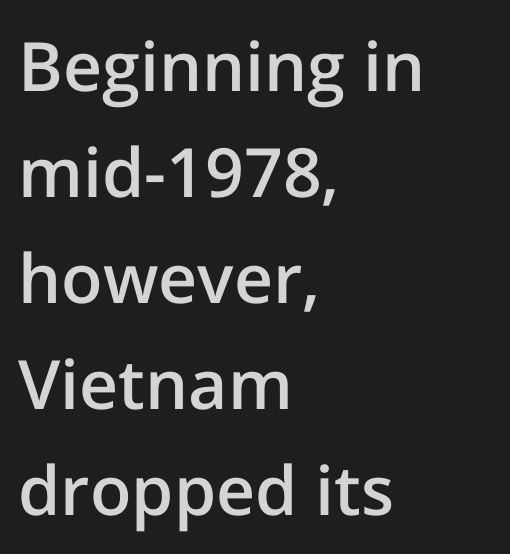
The font's upright variant was chosen for this text. The rendering uses natural spacing where letterforms have individual widths. Regarding serifs, this sample does without them. Each row of text sits above clean, open space. A bit beefed up — I'd call it semibold rather than bold.
